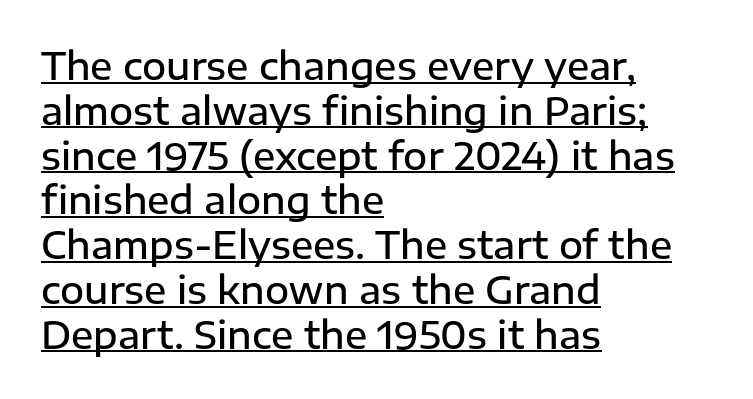
Q: Is the text bold? A: Semi-bold.
Q: Is the text italic (slanted)? A: No, it is upright.
Q: Is the typeface a serif or a sans-serif typeface? A: Sans-serif.
Q: Is the text underlined? A: Yes.
Q: How is the paragraph aligned? A: Left-aligned.
Q: Is the spacing between letters normal or unusually wide? A: Normal.
Q: Width (condensed, normal, or wide)? A: Normal.
Q: Stroke contrast? A: Low.
Q: x-height? A: Medium.
Q: Monospaced? A: No.
